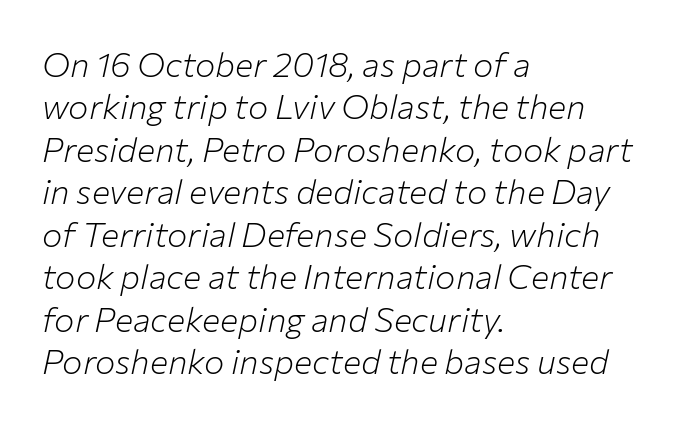
The image shows 34 px light type, italic (leaning right); set left-aligned, normal line spacing (1.25x), normal letter spacing, not underlined; low stroke contrast and a medium x-height.
